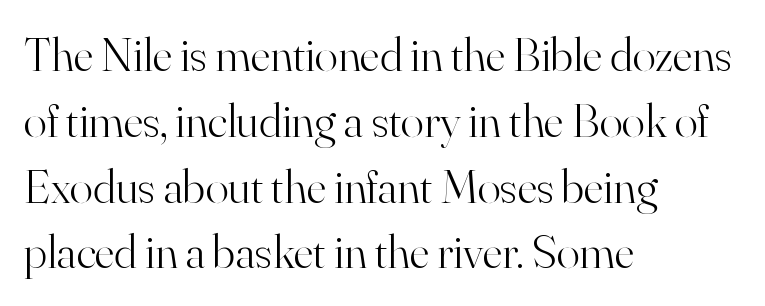
Type without underlining. Counters stay open thanks to moderate or lighter strokes. A typesetter would call this proportional, since set widths differ per character. Each letter's strokes conclude with small projecting serifs.
